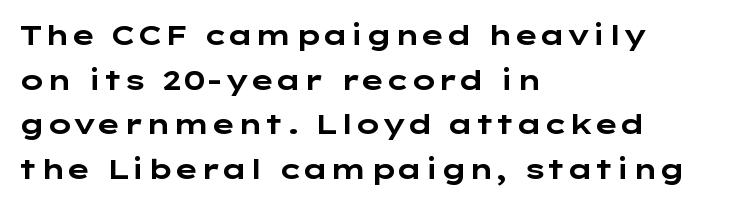
The image shows 27 px bold type, upright; set left-aligned, normal line spacing (1.65x), normal letter spacing, not underlined.
